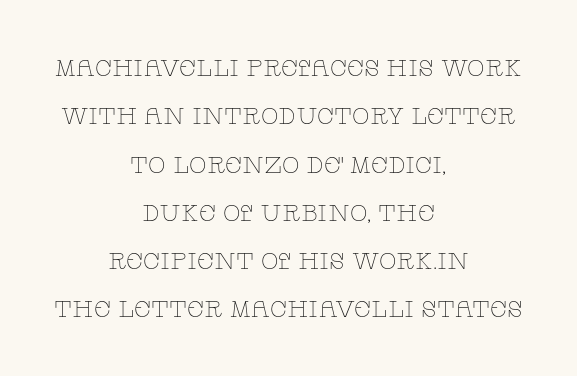
The image shows 23 px text type, upright; set centered, loose line spacing (2.1x), normal letter spacing, not underlined.
